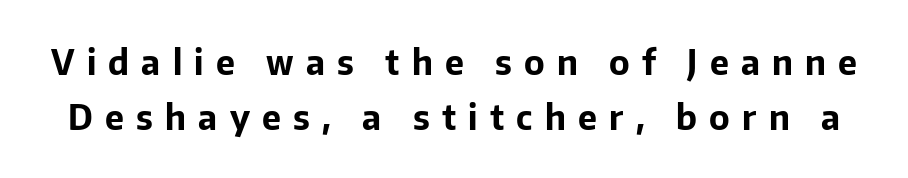
Q: Is the text bold? A: Yes.
Q: Is the text italic (slanted)? A: No, it is upright.
Q: Is the typeface a serif or a sans-serif typeface? A: Sans-serif.
Q: Is the text underlined? A: No.
Q: Is the spacing between letters normal or unusually wide? A: Unusually wide.
Q: Is the spacing between lines tight, normal or loose? A: Normal.
Q: Width (condensed, normal, or wide)? A: Normal.
Q: Stroke contrast? A: Low.
Q: x-height? A: Medium.
Q: Monospaced? A: No.
